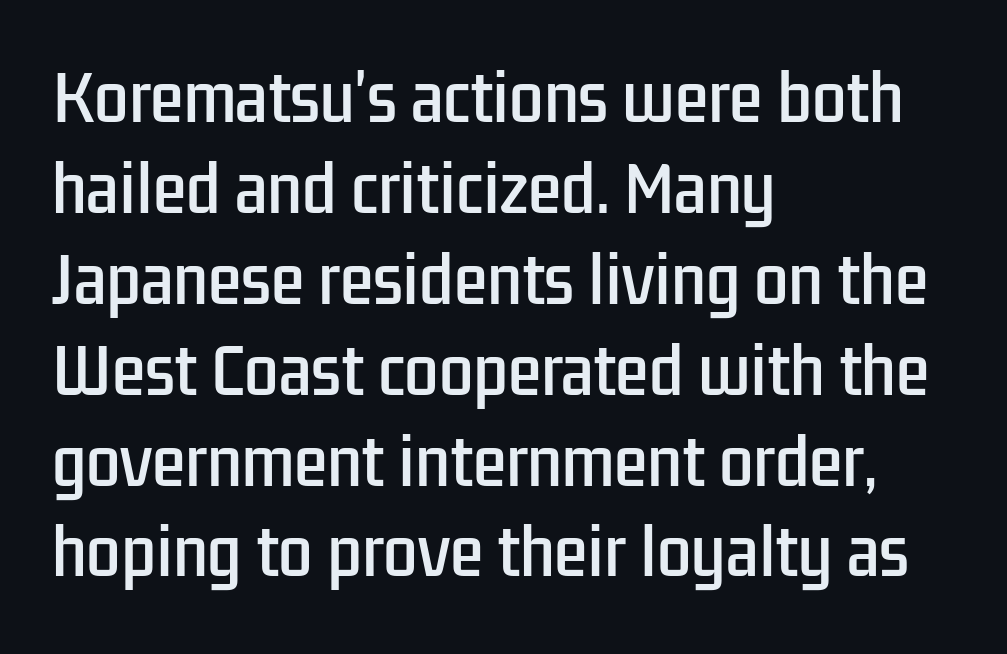
{"serif": "no", "italic": "no", "width": "condensed", "stroke_contrast": "low", "x_height": "medium", "monospaced": "no", "underline": "no", "align": "left", "line_spacing": "normal", "line_spacing_ratio": 1.49, "letter_spacing": "normal", "letter_spacing_em": 0.0, "glyph_px": 61}
